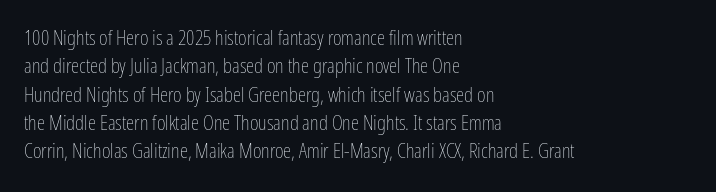
Evenly set lines give the paragraph a standard silhouette. Students, note that the glyphs here touch the page at normal intervals. In terms of posture, this sample is upright. Typeset ragged right — the left edge is the straight one.
